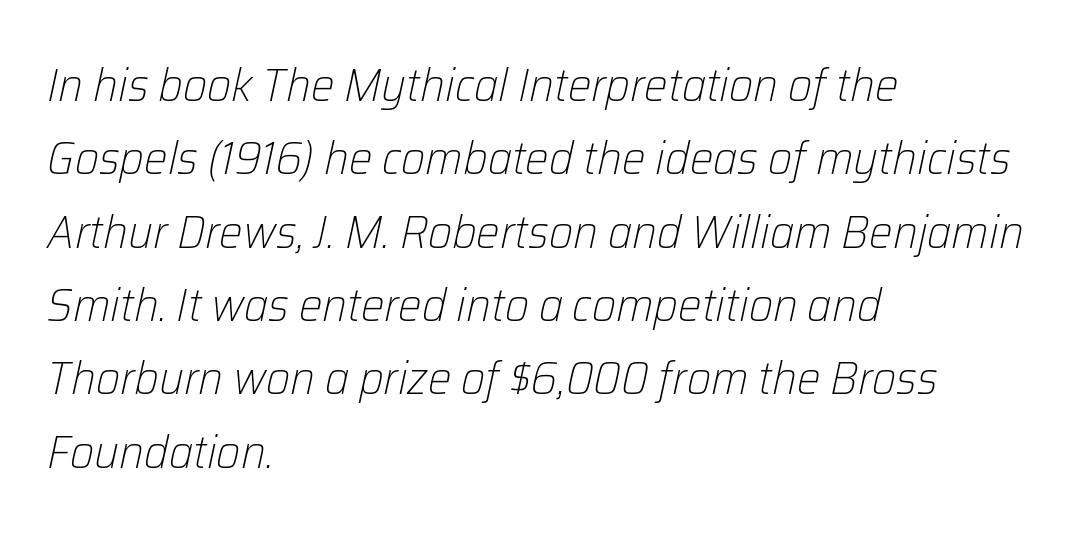
The image shows 47 px light type, italic (leaning right); set left-aligned, normal line spacing (1.56x), normal letter spacing, not underlined; low stroke contrast and a medium x-height.
